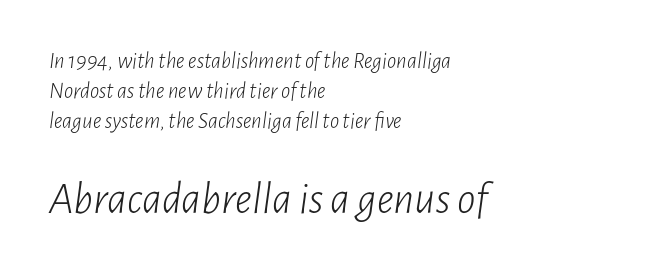
{"italic": "yes", "lean": "right", "slant_degrees": 7, "bold": "no", "weight": "light", "width": "condensed", "stroke_contrast": "low", "x_height": "medium", "monospaced": "no", "underline": "no", "align": "left", "line_spacing": "normal", "line_spacing_ratio": 1.31, "letter_spacing": "normal", "letter_spacing_em": 0.0, "larger_block": "second", "size_ratio": 2.0, "glyph_px": 46}
